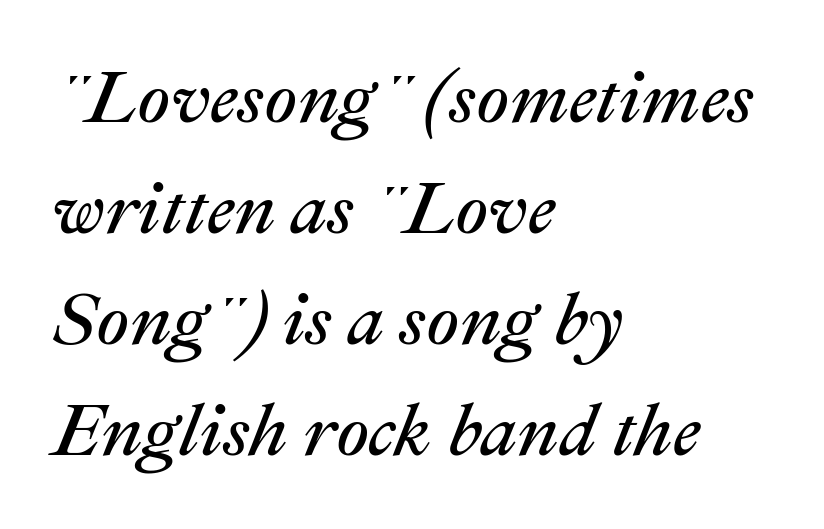
Q: Is the text bold? A: No.
Q: Is the text italic (slanted)? A: Yes, it leans right by about 22 degrees.
Q: Is the text underlined? A: No.
Q: How is the paragraph aligned? A: Left-aligned.
Q: Is the spacing between letters normal or unusually wide? A: Normal.
Q: Is the spacing between lines tight, normal or loose? A: Normal.
Q: Width (condensed, normal, or wide)? A: Normal.
Q: Stroke contrast? A: Medium.
Q: x-height? A: Medium.
Q: Monospaced? A: No.
